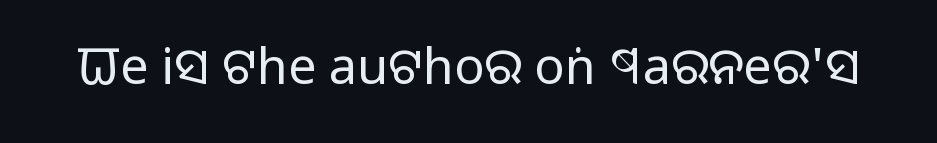
Q: Is the text bold? A: No.
Q: Is the text italic (slanted)? A: No, it is upright.
Q: Is the typeface a serif or a sans-serif typeface? A: Sans-serif.
Q: Is the text underlined? A: No.
Q: Is the spacing between letters normal or unusually wide? A: Normal.
Q: Width (condensed, normal, or wide)? A: Normal.
Q: Stroke contrast? A: Low.
Q: x-height? A: Large.
Q: Monospaced? A: No.
